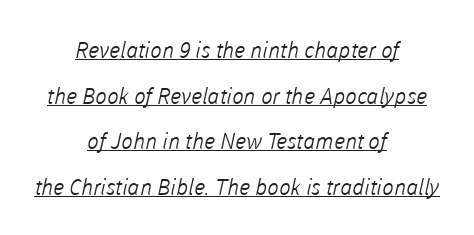
Q: Is the text bold? A: No.
Q: Is the text underlined? A: Yes.
Q: How is the paragraph aligned? A: Centered.
Q: Is the spacing between letters normal or unusually wide? A: Normal.
Q: Is the spacing between lines tight, normal or loose? A: Loose.
